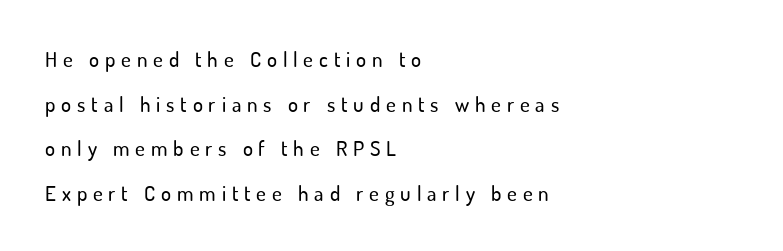
Q: Is the text italic (slanted)? A: No, it is upright.
Q: Is the text underlined? A: No.
Q: How is the paragraph aligned? A: Left-aligned.
Q: Is the spacing between letters normal or unusually wide? A: Unusually wide.
Q: Is the spacing between lines tight, normal or loose? A: Loose.
